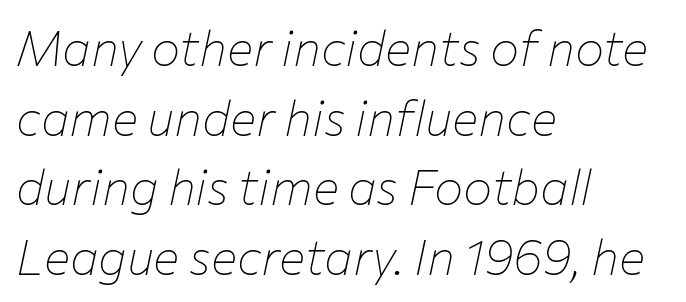
The image shows 49 px thin type, italic (leaning right); set left-aligned, normal line spacing (1.42x), normal letter spacing, not underlined; low stroke contrast and a medium x-height.
